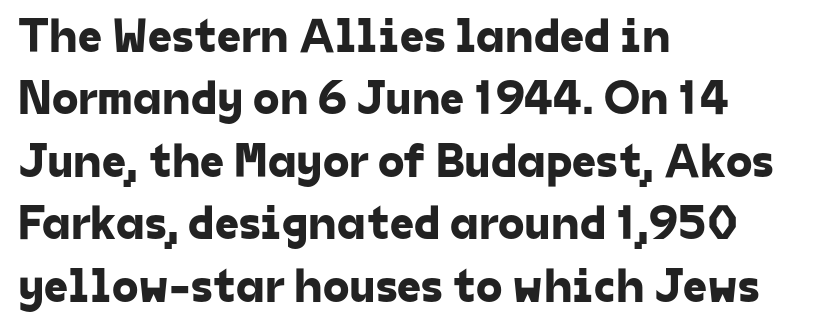
The typeface chosen for these lines omits serifs. Proportional: the letters do not fall into vertical columns. The baseline area is clear. Default kerning and tracking; the words read as compact shapes. Leading matches the norm, producing a regular column.
